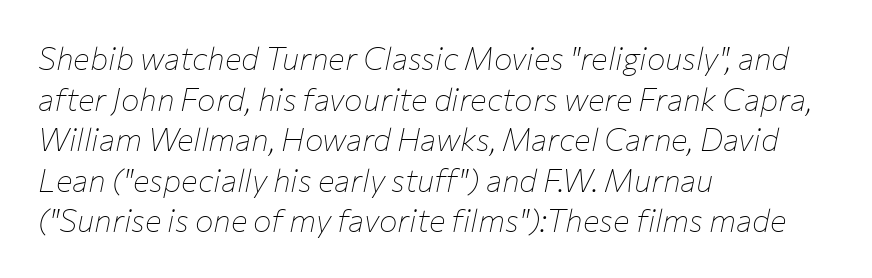
Q: Is the text bold? A: No.
Q: Is the text italic (slanted)? A: Yes, it leans right by about 12 degrees.
Q: Is the text underlined? A: No.
Q: How is the paragraph aligned? A: Left-aligned.
Q: Is the spacing between letters normal or unusually wide? A: Normal.
Q: Is the spacing between lines tight, normal or loose? A: Normal.
Q: Width (condensed, normal, or wide)? A: Normal.
Q: Stroke contrast? A: Low.
Q: x-height? A: Medium.
Q: Monospaced? A: No.
